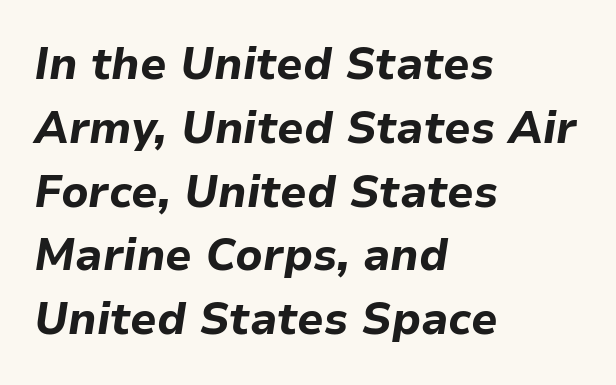
{"italic": "yes", "lean": "right", "slant_degrees": 9, "bold": "yes", "weight": "bold", "width": "normal", "stroke_contrast": "low", "x_height": "medium", "monospaced": "no", "underline": "no", "align": "left", "line_spacing": "normal", "line_spacing_ratio": 1.45, "letter_spacing": "normal", "letter_spacing_em": 0.0, "glyph_px": 44}
